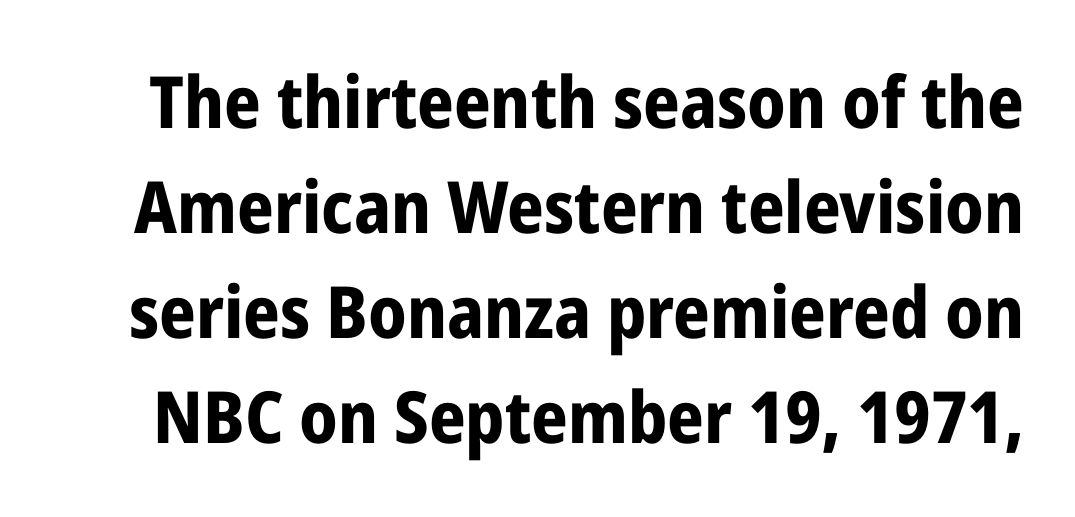
Q: Is the text bold? A: Yes.
Q: Is the text italic (slanted)? A: No, it is upright.
Q: Is the typeface a serif or a sans-serif typeface? A: Sans-serif.
Q: Is the text underlined? A: No.
Q: Is the spacing between letters normal or unusually wide? A: Normal.
Q: Is the spacing between lines tight, normal or loose? A: Normal.
Q: Width (condensed, normal, or wide)? A: Condensed.
Q: Stroke contrast? A: Low.
Q: x-height? A: Medium.
Q: Monospaced? A: No.
